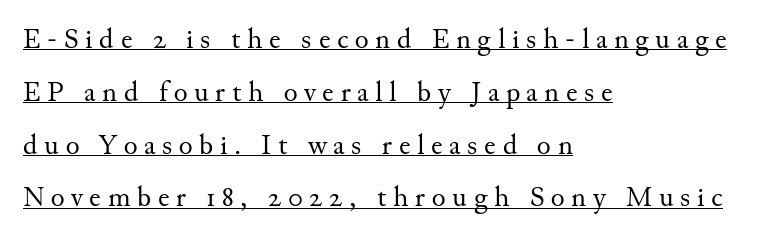
The image shows 29 px regular-weight serif type, upright; set left-aligned, line spacing 1.82x, unusually wide letter spacing (+0.23 em), underlined; medium stroke contrast and a small x-height.
